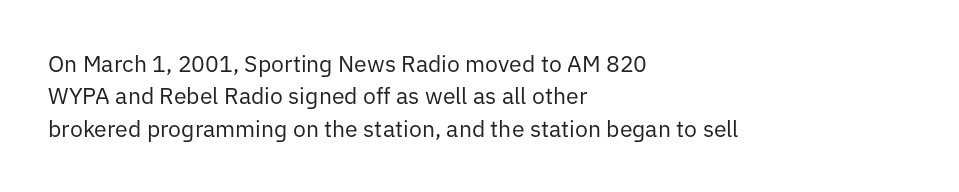
The image shows 23 px text type, upright; set left-aligned, normal line spacing (1.41x), normal letter spacing, not underlined.
